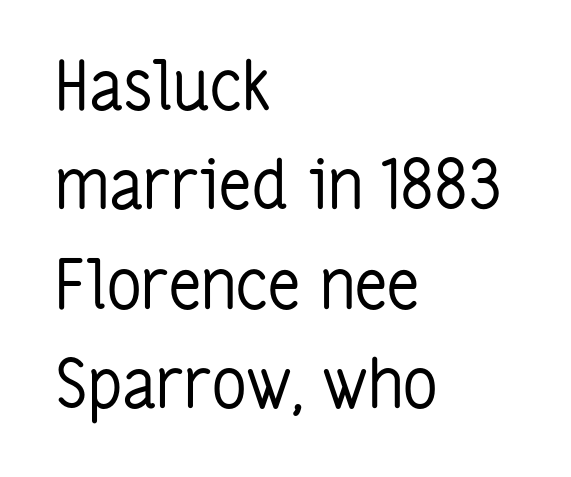
Is the stroke heavy? The answer is a plain regular-or-lighter. Any mark beneath the type? The region is blank. The typeface chosen for these lines omits serifs. Varying glyph widths throughout — classic text-font behaviour.
